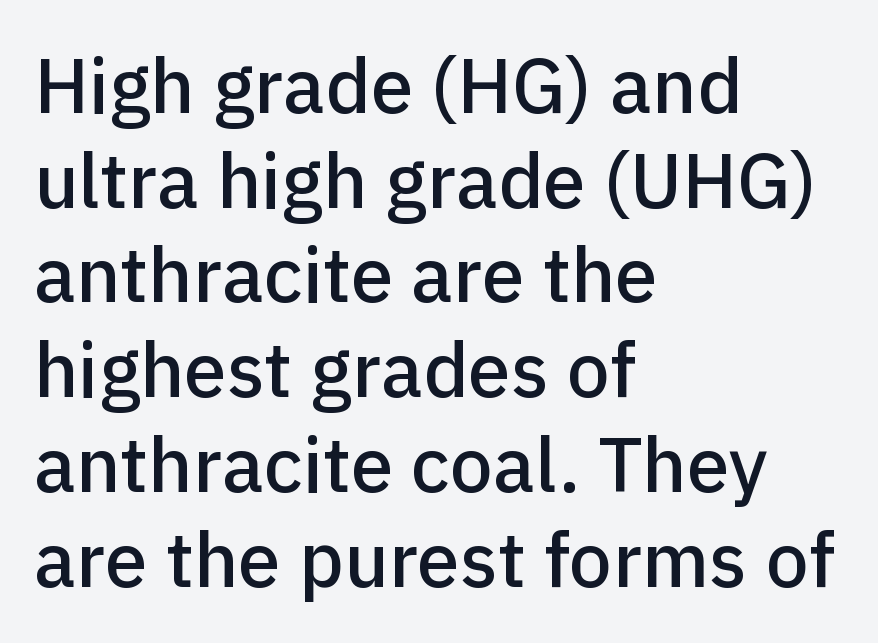
Letter spacing: default. Italic? Not at all — the glyphs are vertical. Note: no serifs on the glyphs. Proportional: the letters do not fall into vertical columns. Leftover space on each line is placed entirely after the last word. The passage shown is not underscored anywhere.
